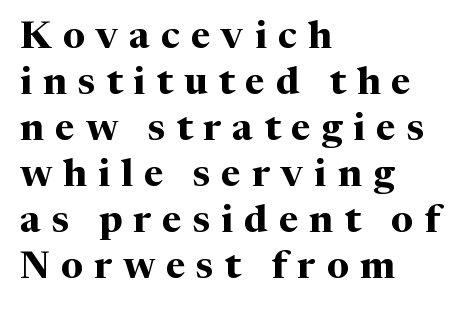
The letterforms stand isolated, each surrounded by extra space. If you drew a ruler down the left edge, every line would touch it. Notice how the stems are strictly vertical — no italics here. These lines are rendered in a variable-pitch font. Plenty of ink on the page — the face is bold.
